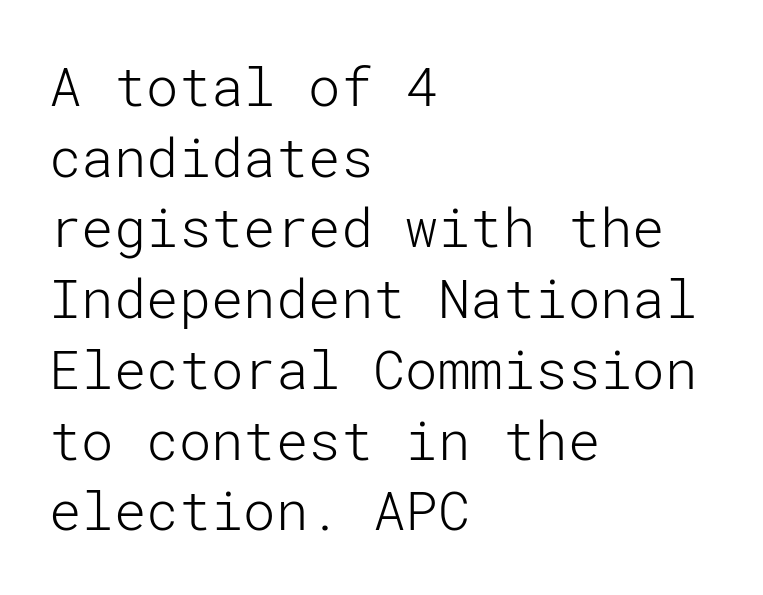
Q: Is the text bold? A: No.
Q: Is the text italic (slanted)? A: No, it is upright.
Q: Is the typeface a serif or a sans-serif typeface? A: Sans-serif.
Q: Is the text underlined? A: No.
Q: How is the paragraph aligned? A: Left-aligned.
Q: Is the spacing between letters normal or unusually wide? A: Normal.
Q: Is the spacing between lines tight, normal or loose? A: Normal.
Q: Width (condensed, normal, or wide)? A: Normal.
Q: Stroke contrast? A: Low.
Q: x-height? A: Medium.
